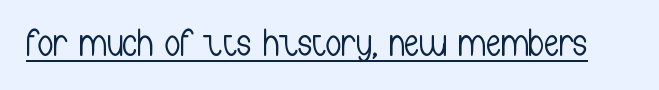
Every character sits straight up, as roman type does. A continuous stroke trails under the words, as in a hyperlink. Stroke mass is kept to a normal reading level or below. Look at the bottom of the vertical strokes: they stop flat, with no serifs. This sample has the flowing, uneven cadence of proportional lettering.
